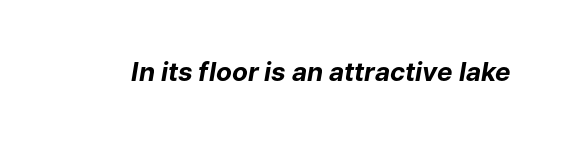
Emphasis-style slanted type is in use. The letterforms sit shoulder to shoulder at normal distance. The typesetting leans heavy: a genuine bold. Words float on clear page, feet unadorned.
